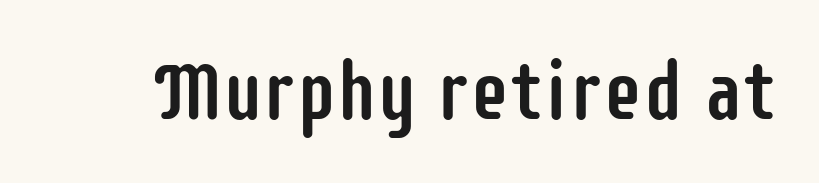
Any mark beneath the type? The region is blank. Does extra space separate the letters? No, they use regular spacing. Posture: straight, roman, zero tilt. The passage shown is typed in a proportional face where columns would drift.
